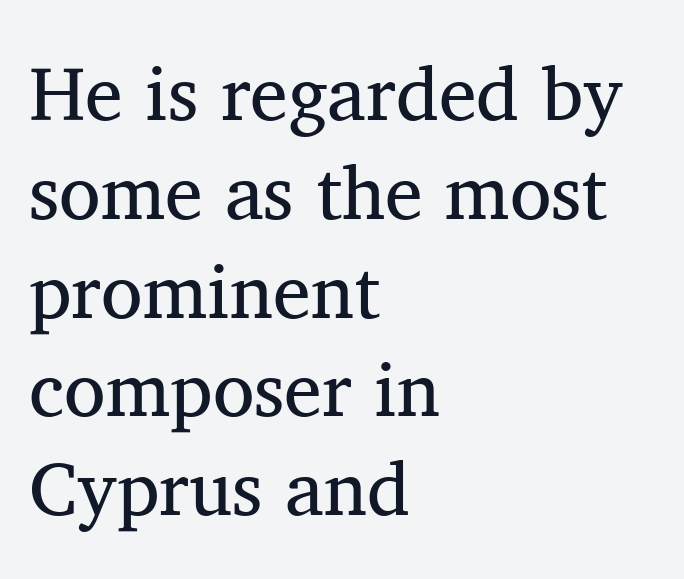
{"serif": "yes", "italic": "no", "bold": "no", "weight": "regular", "width": "normal", "stroke_contrast": "medium", "x_height": "medium", "monospaced": "no", "underline": "no", "align": "left", "line_spacing": "normal", "line_spacing_ratio": 1.3, "letter_spacing": "normal", "letter_spacing_em": 0.0, "glyph_px": 76}
